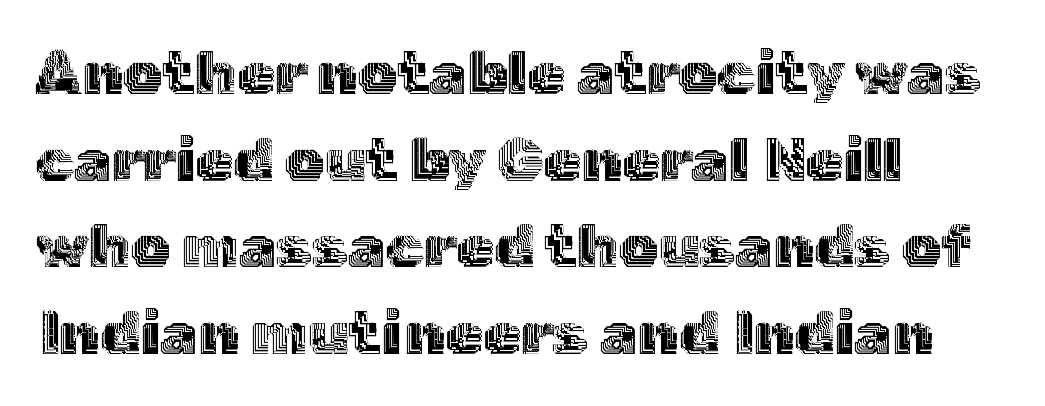
The image shows 61 px text type, upright; set left-aligned, normal line spacing (1.42x), normal letter spacing, not underlined; a medium x-height.
